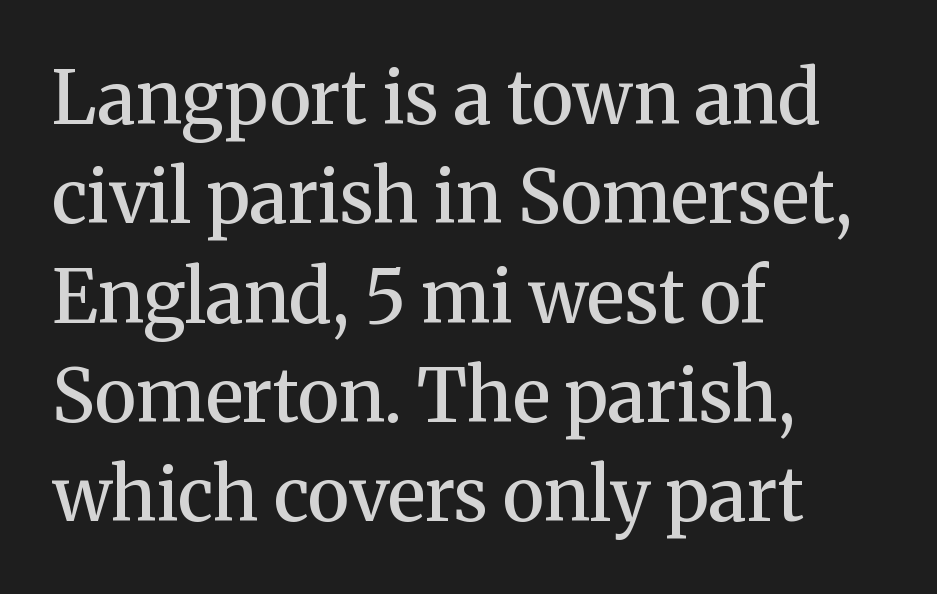
{"serif": "yes", "italic": "no", "bold": "semi", "weight": "semibold", "width": "normal", "stroke_contrast": "medium", "x_height": "medium", "monospaced": "no", "underline": "no", "align": "left", "line_spacing": "normal", "line_spacing_ratio": 1.36, "letter_spacing": "normal", "letter_spacing_em": 0.0, "glyph_px": 73}
